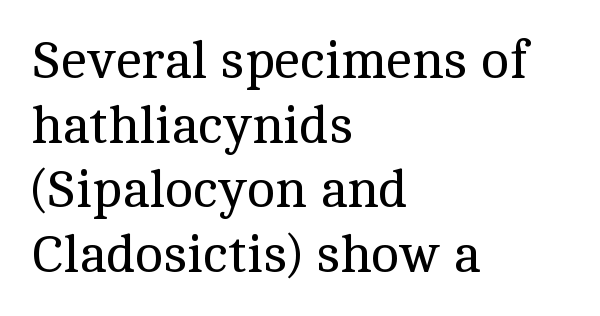
The font is comparable to plain body text, perhaps lighter. Quick note: not italic, upright. There is no visible air inserted between adjacent glyphs. Honestly, there is no underline to notice here at all.
